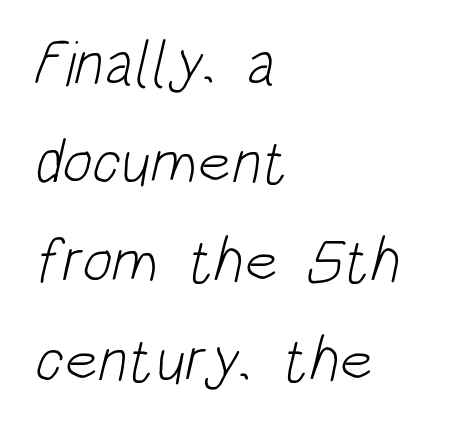
{"serif": "no", "bold": "no", "weight": "light", "width": "condensed", "stroke_contrast": "low", "x_height": "large", "monospaced": "no", "underline": "no", "align": "left", "line_spacing": "normal", "line_spacing_ratio": 1.57, "letter_spacing": "normal", "letter_spacing_em": 0.0, "glyph_px": 63}
